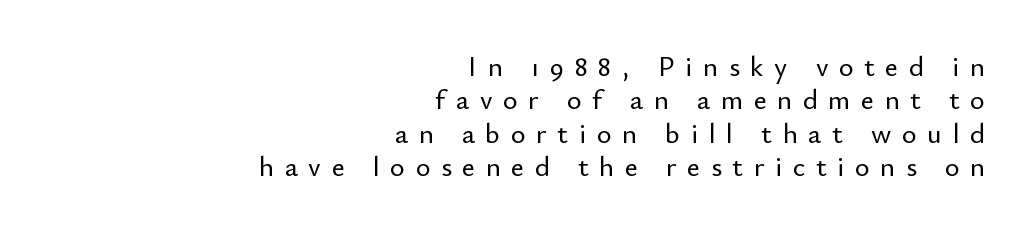
Every character sits straight up, as roman type does. A typesetter would call this heavily tracked-out type. Check where the strokes stop: nothing finishes them off — pure sans. Short and long lines alike share a common ending point at right. Note the varied advance widths — an 'i' is clearly narrower than an 'm'.
